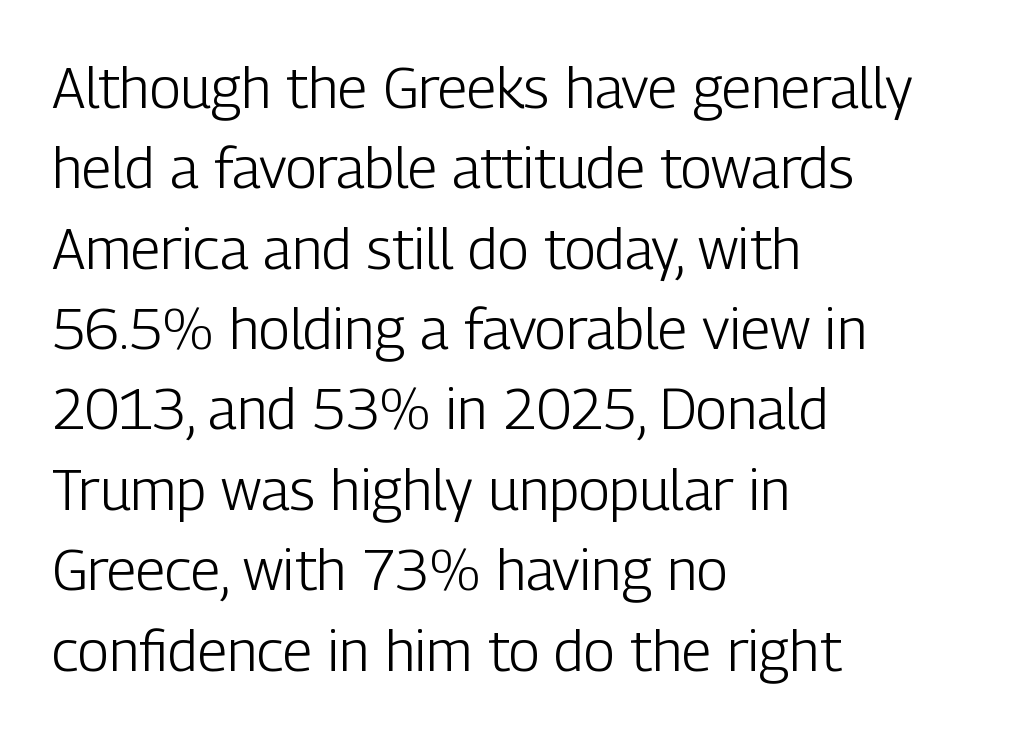
{"serif": "no", "italic": "no", "bold": "no", "weight": "light", "width": "condensed", "stroke_contrast": "low", "x_height": "medium", "monospaced": "no", "underline": "no", "align": "left", "line_spacing": "normal", "line_spacing_ratio": 1.41, "letter_spacing": "normal", "letter_spacing_em": 0.0, "glyph_px": 57}
